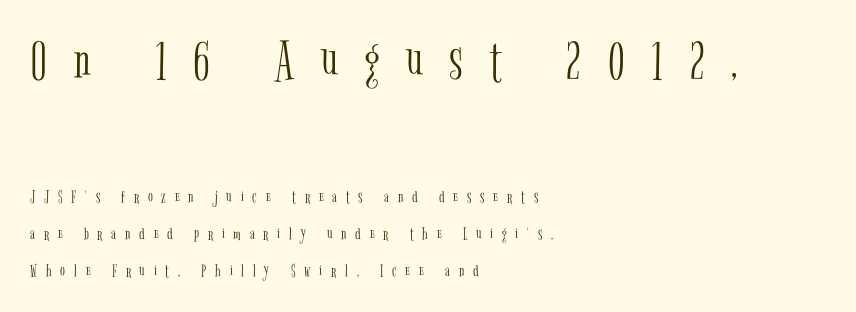
{"serif": "yes", "italic": "no", "bold": "no", "weight": "light", "width": "condensed", "stroke_contrast": "low", "x_height": "medium", "monospaced": "no", "underline": "no", "align": "left", "line_spacing": "loose", "line_spacing_ratio": 2.04, "letter_spacing": "wide", "letter_spacing_em": 0.49, "larger_block": "first", "size_ratio": 3.06, "glyph_px": 55}
